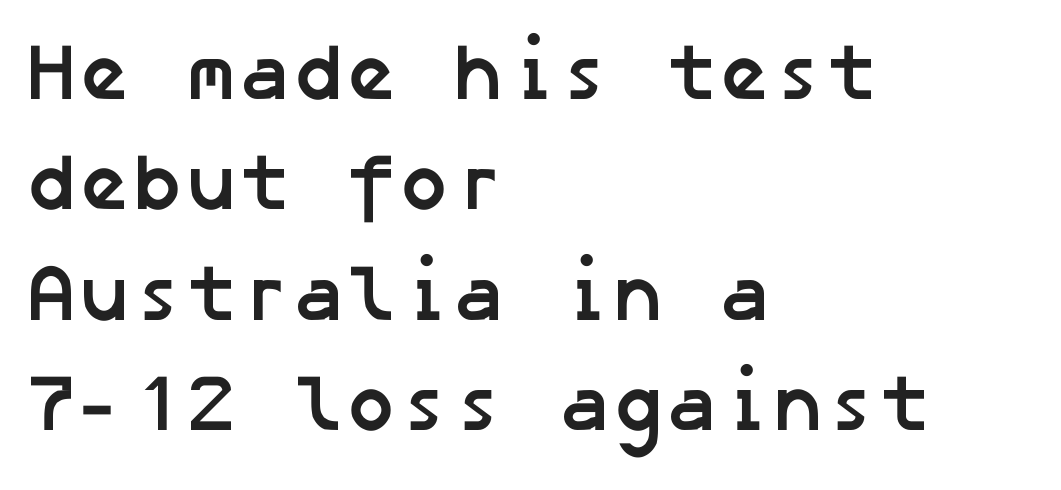
The image shows 80 px semibold sans-serif type; set left-aligned, normal line spacing (1.38x), normal letter spacing, not underlined; low stroke contrast and a medium x-height.
